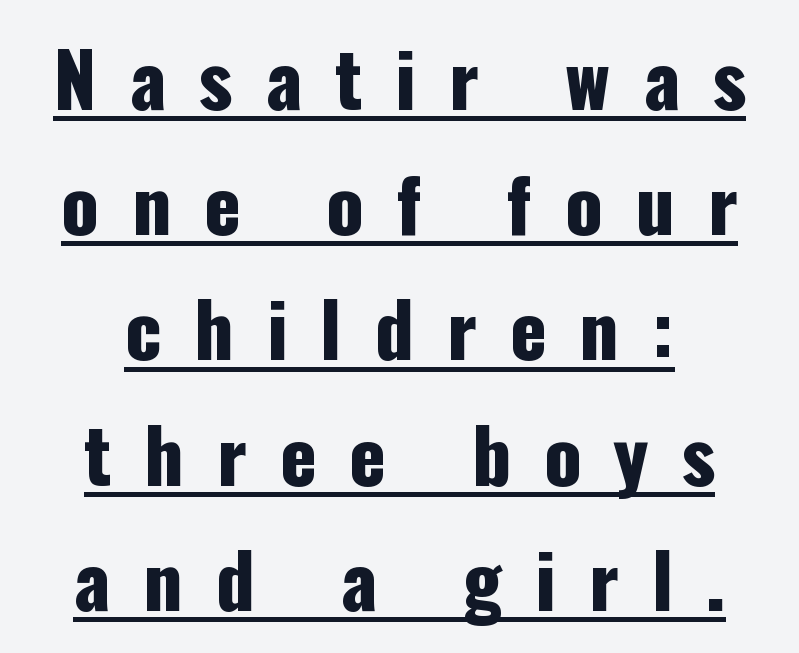
{"serif": "no", "italic": "no", "width": "condensed", "stroke_contrast": "low", "x_height": "medium", "monospaced": "no", "underline": "yes", "align": "center", "line_spacing": "normal", "line_spacing_ratio": 1.67, "letter_spacing": "wide", "letter_spacing_em": 0.44, "glyph_px": 75}
